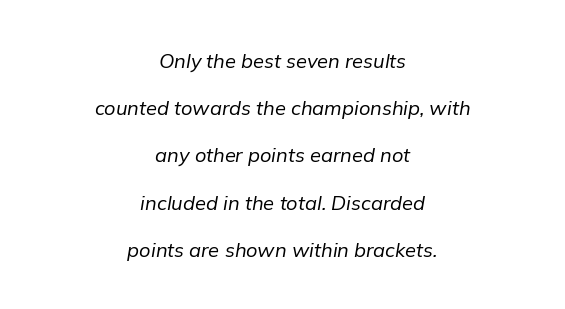
Q: Is the text bold? A: No.
Q: Is the text italic (slanted)? A: Yes, it leans right by about 9 degrees.
Q: Is the text underlined? A: No.
Q: How is the paragraph aligned? A: Centered.
Q: Is the spacing between letters normal or unusually wide? A: Normal.
Q: Is the spacing between lines tight, normal or loose? A: Loose.
